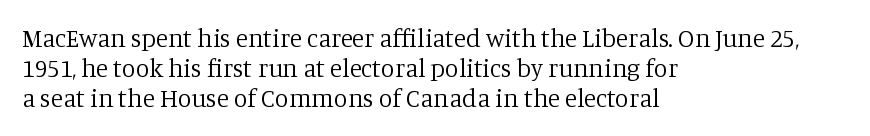
Q: Is the text bold? A: No.
Q: Is the text italic (slanted)? A: No, it is upright.
Q: Is the text underlined? A: No.
Q: How is the paragraph aligned? A: Left-aligned.
Q: Is the spacing between letters normal or unusually wide? A: Normal.
